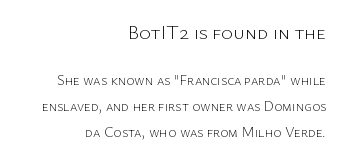
The image shows 20 px text type, upright; set right-aligned, line spacing 1.86x, normal letter spacing, not underlined; the first (top) block is 1.43x larger.
